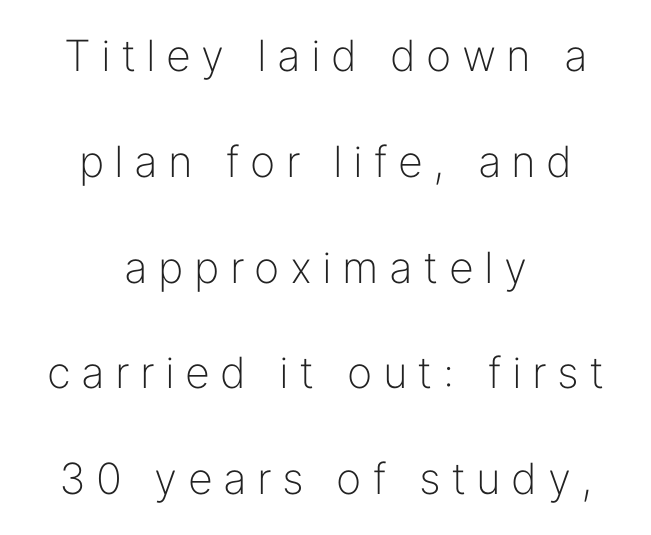
{"serif": "no", "italic": "no", "bold": "no", "weight": "light", "width": "normal", "stroke_contrast": "low", "x_height": "medium", "monospaced": "no", "underline": "no", "align": "center", "line_spacing": "loose", "line_spacing_ratio": 2.46, "letter_spacing": "wide", "letter_spacing_em": 0.24, "glyph_px": 43}
